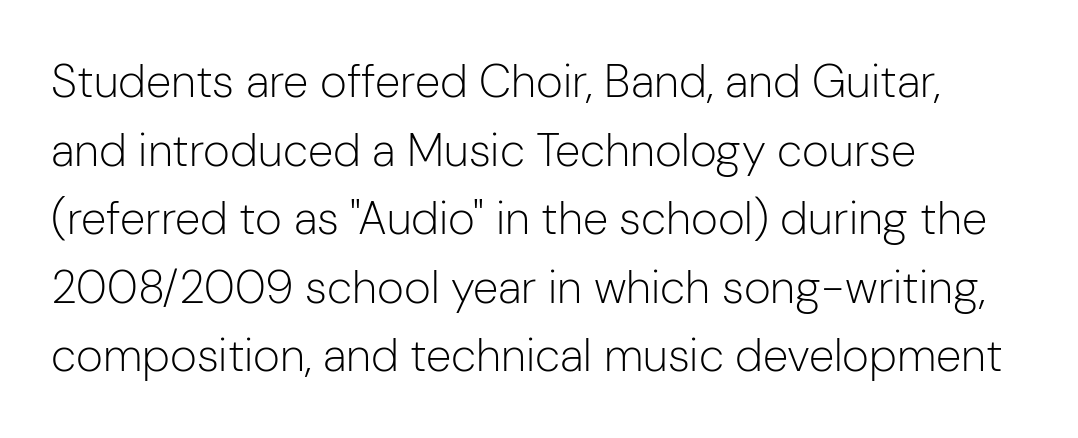
Ordinary non-slanted type is in use. Typographically, this falls in the sans-serif category. Plain, unruled lines of type. Character widths vary here, with narrow letters taking less room than wide ones.
